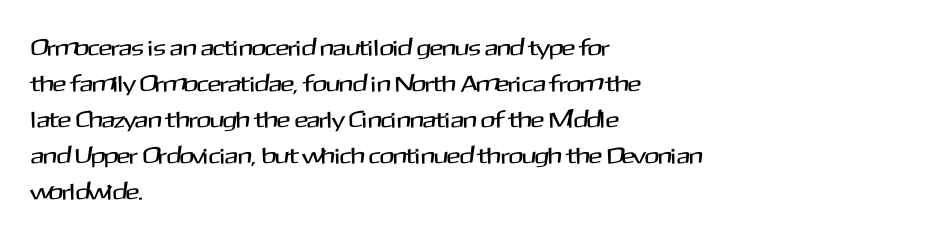
The image shows 23 px text type, upright; set left-aligned, normal line spacing (1.56x), normal letter spacing, not underlined.
